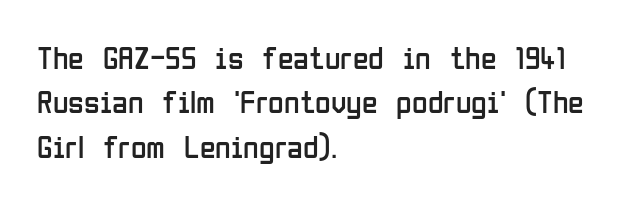
The image shows 32 px regular-weight, condensed sans-serif type, upright; set left-aligned, normal line spacing (1.39x), normal letter spacing, not underlined; low stroke contrast and a medium x-height.
